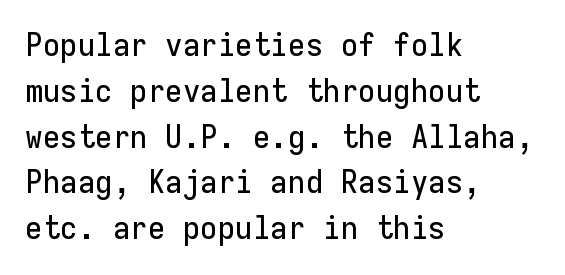
{"serif": "no", "italic": "no", "width": "normal", "stroke_contrast": "low", "x_height": "medium", "monospaced": "yes", "underline": "no", "align": "left", "line_spacing": "normal", "line_spacing_ratio": 1.43, "letter_spacing": "normal", "letter_spacing_em": 0.0, "glyph_px": 32}
